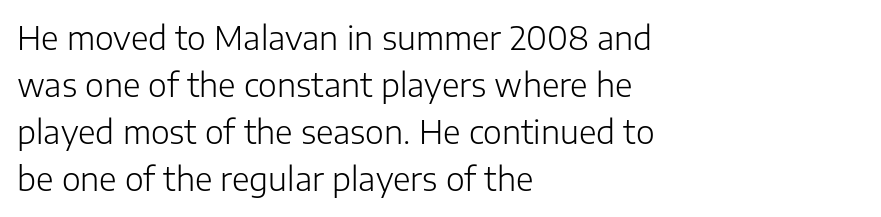
Vertical strokes here are truly vertical. Students, note that the glyphs here touch the page at normal intervals. The rendering uses natural spacing where letterforms have individual widths. Quick note: underline off. Letterform terminals end flat and unadorned throughout the passage.
